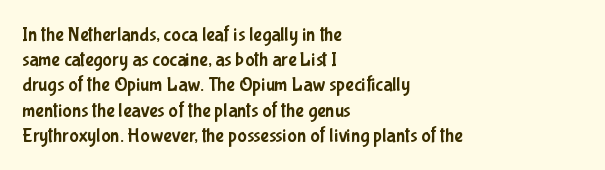
Q: Is the text italic (slanted)? A: No, it is upright.
Q: Is the text underlined? A: No.
Q: How is the paragraph aligned? A: Left-aligned.
Q: Is the spacing between letters normal or unusually wide? A: Normal.
Q: Is the spacing between lines tight, normal or loose? A: Normal.
